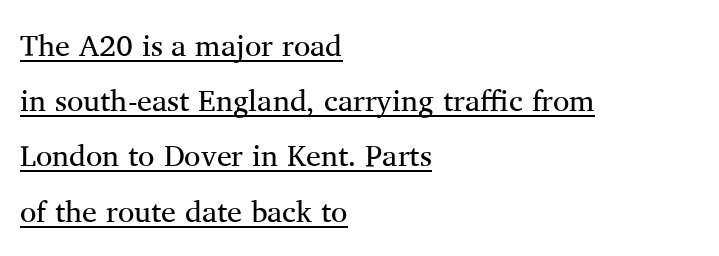
Q: Is the text bold? A: No.
Q: Is the text italic (slanted)? A: No, it is upright.
Q: Is the typeface a serif or a sans-serif typeface? A: Serif.
Q: Is the text underlined? A: Yes.
Q: How is the paragraph aligned? A: Left-aligned.
Q: Is the spacing between letters normal or unusually wide? A: Normal.
Q: Width (condensed, normal, or wide)? A: Normal.
Q: Stroke contrast? A: Medium.
Q: x-height? A: Medium.
Q: Monospaced? A: No.
